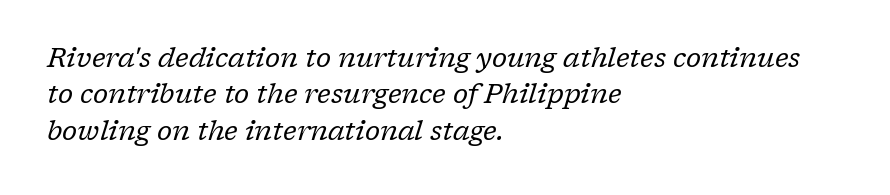
Counters stay open thanks to moderate or lighter strokes. The font's italic variant was chosen for this text. Line beginnings align vertically; line endings do not. Only glyphs here, with clear space below each row.
